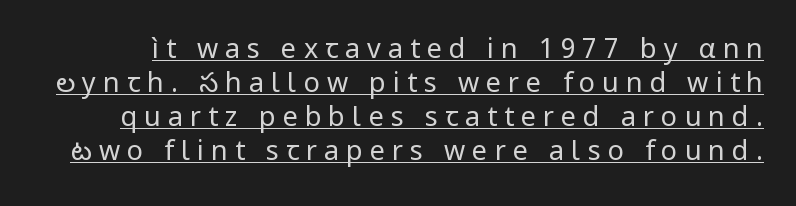
The lettering stays uniformly vertical, giving the passage a roman look. How would I describe the line gaps? Plain and ordinary. Counters stay open thanks to moderate or lighter strokes. Honestly, the underline is the first thing you notice here.
